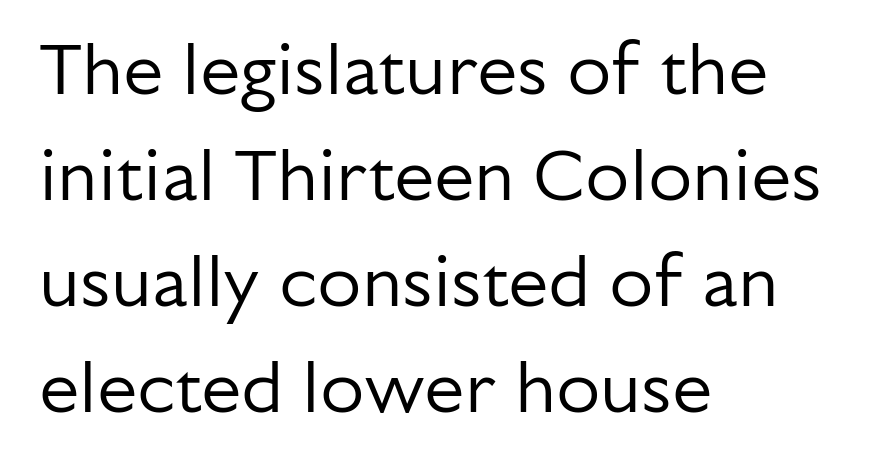
{"serif": "no", "italic": "no", "bold": "no", "weight": "regular", "width": "normal", "stroke_contrast": "low", "x_height": "medium", "monospaced": "no", "underline": "no", "align": "left", "line_spacing": "normal", "line_spacing_ratio": 1.47, "letter_spacing": "normal", "letter_spacing_em": 0.0, "glyph_px": 72}
